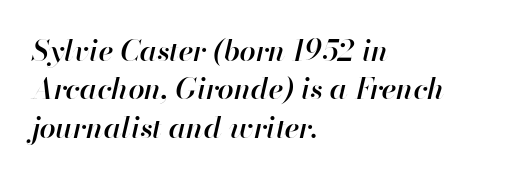
Is the letter spacing exaggerated? No — it looks like the ordinary default. Bare-footed words on every line. Posture: slanted. This is the in-between weight designers call semibold or demi. The passage shown is typed in a proportional face where columns would drift.
